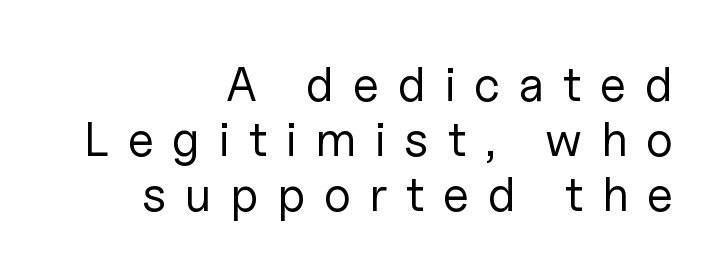
Q: Is the text bold? A: No.
Q: Is the text italic (slanted)? A: No, it is upright.
Q: Is the typeface a serif or a sans-serif typeface? A: Sans-serif.
Q: Is the text underlined? A: No.
Q: How is the paragraph aligned? A: Right-aligned.
Q: Is the spacing between letters normal or unusually wide? A: Unusually wide.
Q: Is the spacing between lines tight, normal or loose? A: Tight.
Q: Width (condensed, normal, or wide)? A: Normal.
Q: Stroke contrast? A: Low.
Q: x-height? A: Medium.
Q: Monospaced? A: No.
